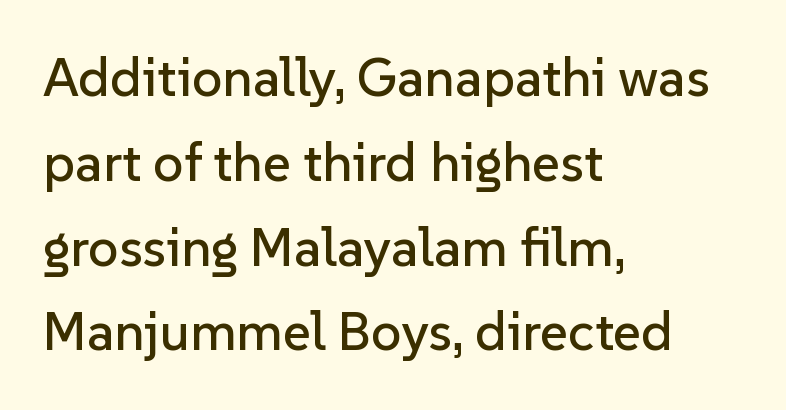
Notice how the passage keeps a crisp vertical edge on the left only. The type sits square on the baseline with zero lean. A bare baseline throughout the passage. Are there feet on the stems? There aren't — it's a sans.
